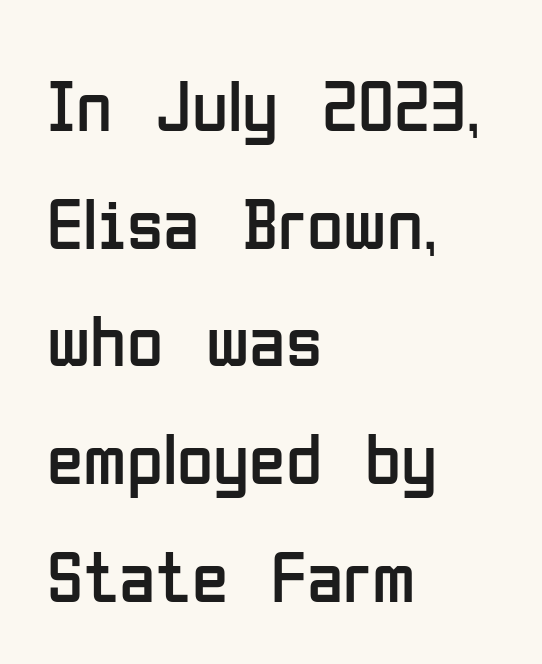
Regarding leading, the lines here are spaced in the standard way. The letters look calm and open, with moderate or lighter stems. No extra tracking has been applied to these lines. This is roman type, the default non-slanted kind.
